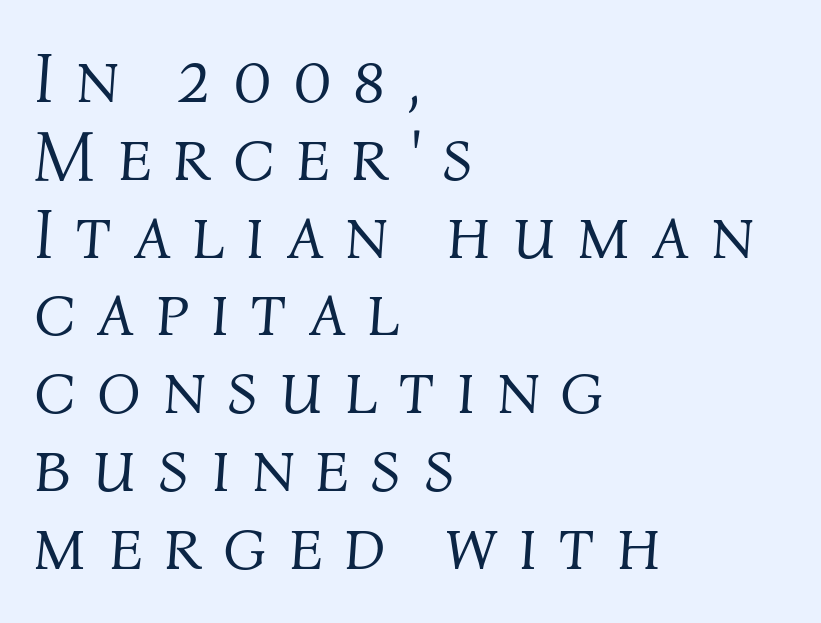
Display-style spreading of the glyphs; the letterfit is very open. Stroke thickness stays within the range of a standard reading face or lighter. Is the block centered? No — it sits flush against the left margin. Would a proofreader flag this as italicized? Yes.
